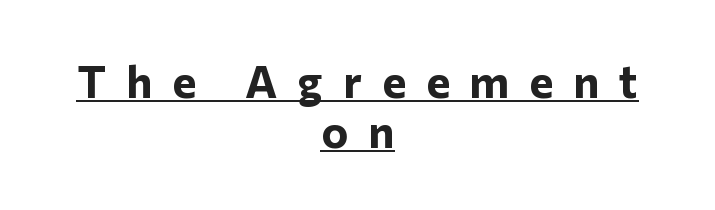
{"serif": "no", "italic": "no", "bold": "yes", "weight": "bold", "width": "normal", "stroke_contrast": "low", "x_height": "medium", "monospaced": "no", "underline": "yes", "align": "center", "line_spacing": "tight", "line_spacing_ratio": 1.11, "letter_spacing": "wide", "letter_spacing_em": 0.45, "glyph_px": 45}
